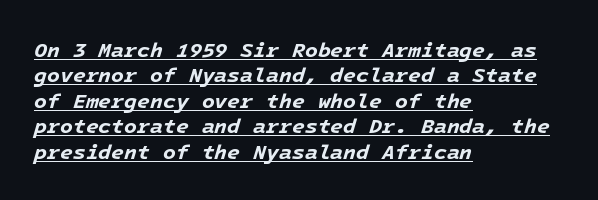
The image shows 21 px bold type, italic (leaning right); set left-aligned, line spacing 1.21x, normal letter spacing, underlined.
